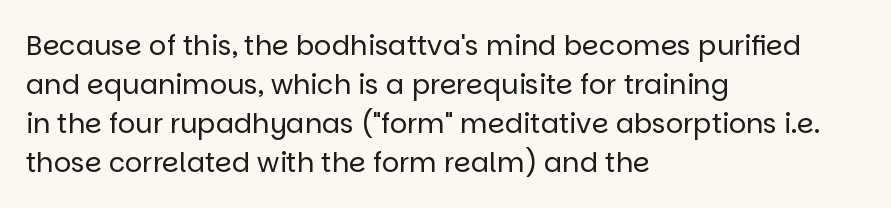
Q: Is the text bold? A: No.
Q: Is the text italic (slanted)? A: No, it is upright.
Q: Is the text underlined? A: No.
Q: How is the paragraph aligned? A: Left-aligned.
Q: Is the spacing between letters normal or unusually wide? A: Normal.
Q: Is the spacing between lines tight, normal or loose? A: Normal.
